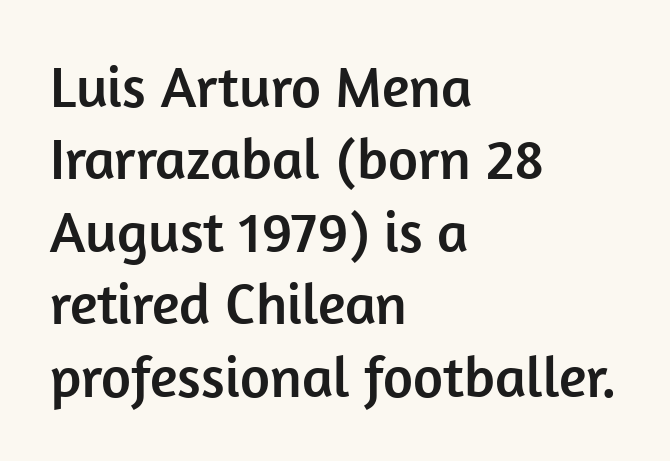
{"serif": "no", "italic": "no", "width": "normal", "stroke_contrast": "low", "x_height": "medium", "monospaced": "no", "underline": "no", "align": "left", "line_spacing": "normal", "line_spacing_ratio": 1.25, "letter_spacing": "normal", "letter_spacing_em": 0.0, "glyph_px": 58}
